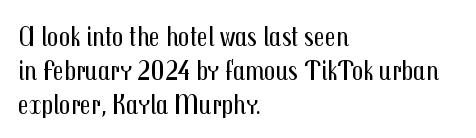
Q: Is the text bold? A: No.
Q: Is the text italic (slanted)? A: No, it is upright.
Q: Is the typeface a serif or a sans-serif typeface? A: Sans-serif.
Q: Is the text underlined? A: No.
Q: How is the paragraph aligned? A: Left-aligned.
Q: Is the spacing between letters normal or unusually wide? A: Normal.
Q: Width (condensed, normal, or wide)? A: Condensed.
Q: Stroke contrast? A: Medium.
Q: x-height? A: Medium.
Q: Monospaced? A: No.
